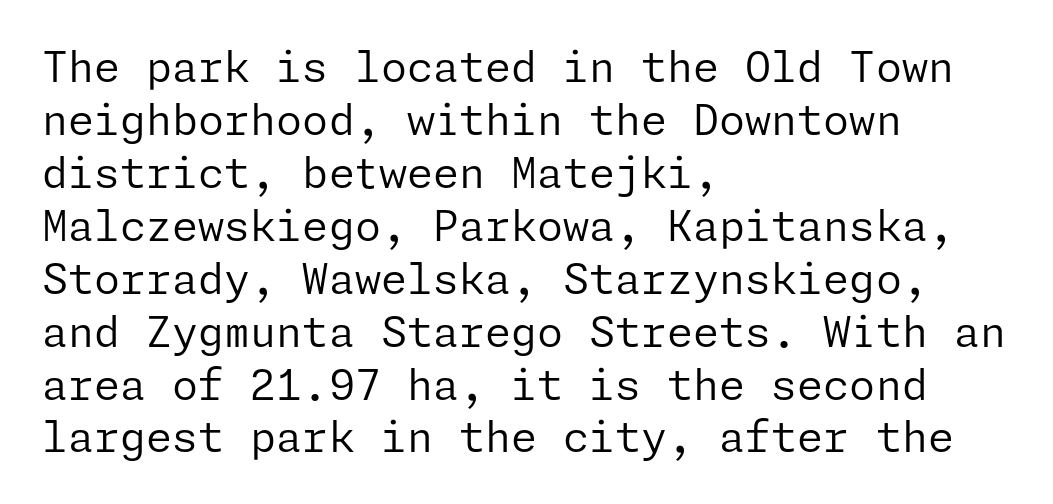
{"serif": "no", "italic": "no", "bold": "no", "weight": "regular", "width": "normal", "stroke_contrast": "low", "x_height": "medium", "underline": "no", "align": "left", "line_spacing": "normal", "line_spacing_ratio": 1.26, "letter_spacing": "normal", "letter_spacing_em": 0.0, "glyph_px": 42}
